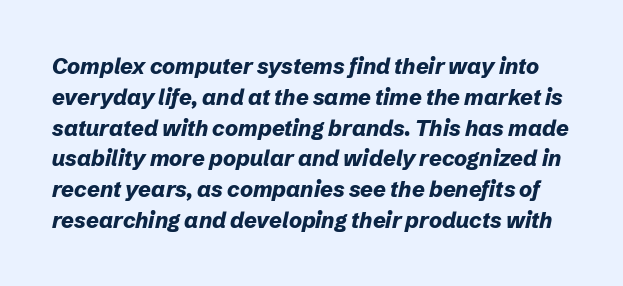
The image shows 22 px bold type, italic (leaning right); set normal line spacing (1.4x), normal letter spacing, not underlined.
